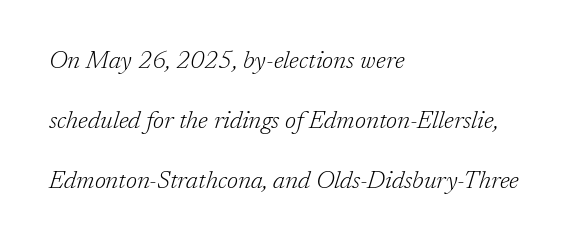
{"italic": "yes", "lean": "right", "slant_degrees": 17, "bold": "no", "underline": "no", "align": "left", "line_spacing": "loose", "line_spacing_ratio": 2.41, "letter_spacing": "normal", "letter_spacing_em": 0.0, "glyph_px": 25}
